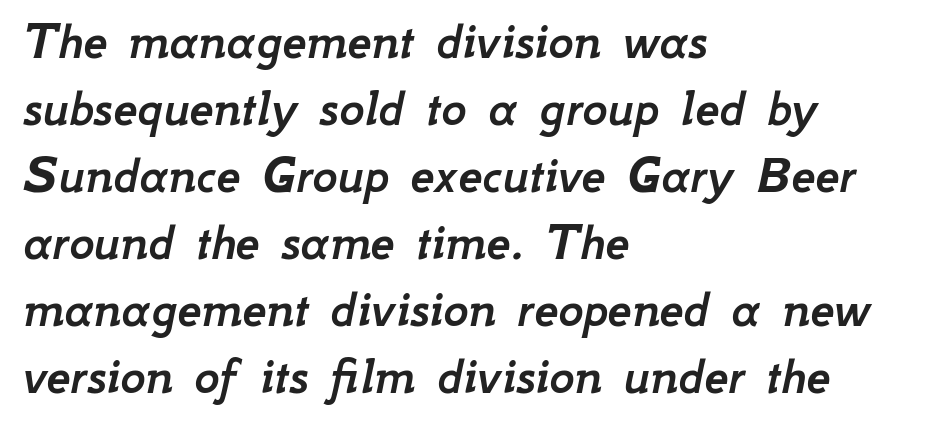
The image shows 54 px text type, italic (leaning right); set left-aligned, line spacing 1.24x, normal letter spacing, not underlined; low stroke contrast and a small x-height.
